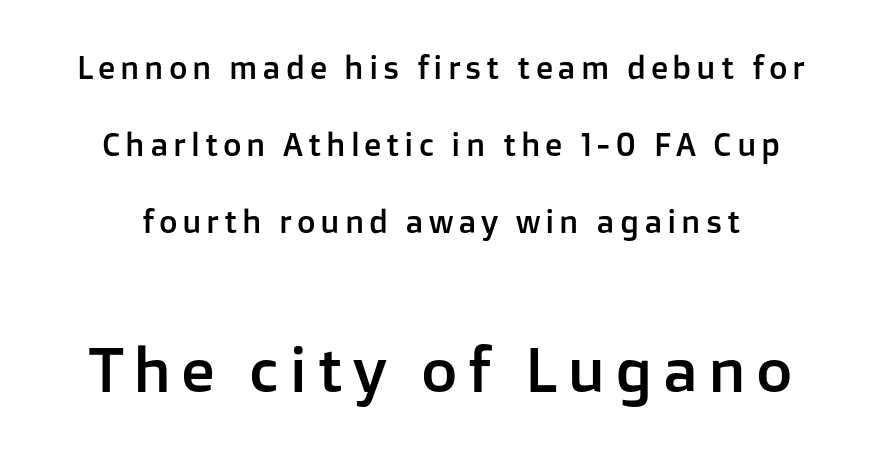
{"serif": "no", "italic": "no", "width": "normal", "stroke_contrast": "low", "x_height": "medium", "monospaced": "no", "underline": "no", "line_spacing": "loose", "line_spacing_ratio": 2.41, "larger_block": "second", "size_ratio": 1.97, "glyph_px": 63}
